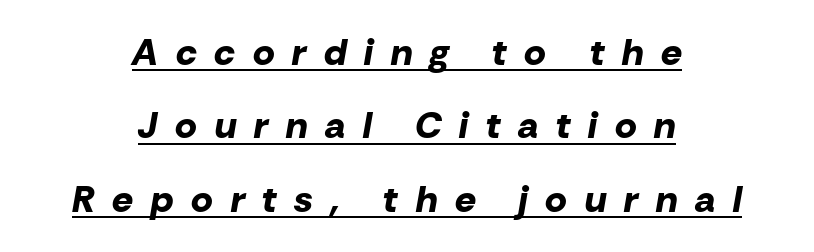
Caption: multi-line text, centered on the measure. The letters advance in unequal steps, a hallmark of proportional type. Observe the wide spacing: letters keep a clear distance from each other. A typesetter would call this leading open, well beyond the default.
